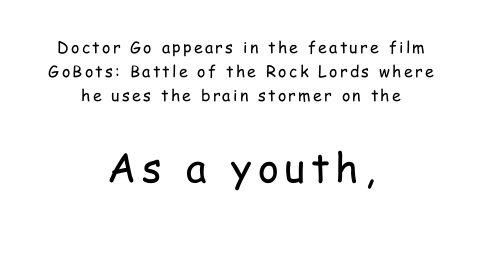
{"serif": "no", "italic": "no", "bold": "no", "weight": "regular", "width": "condensed", "stroke_contrast": "low", "x_height": "medium", "monospaced": "no", "underline": "no", "align": "center", "line_spacing": "normal", "line_spacing_ratio": 1.5, "larger_block": "second", "size_ratio": 2.5, "glyph_px": 40}
